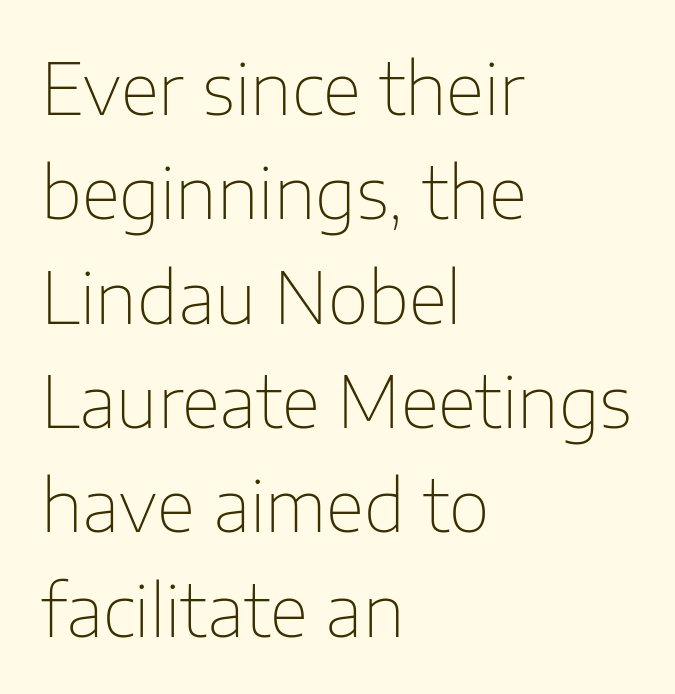
Q: Is the text bold? A: No.
Q: Is the text italic (slanted)? A: No, it is upright.
Q: Is the typeface a serif or a sans-serif typeface? A: Sans-serif.
Q: Is the text underlined? A: No.
Q: How is the paragraph aligned? A: Left-aligned.
Q: Is the spacing between letters normal or unusually wide? A: Normal.
Q: Is the spacing between lines tight, normal or loose? A: Normal.
Q: Width (condensed, normal, or wide)? A: Normal.
Q: Stroke contrast? A: Low.
Q: x-height? A: Medium.
Q: Monospaced? A: No.
